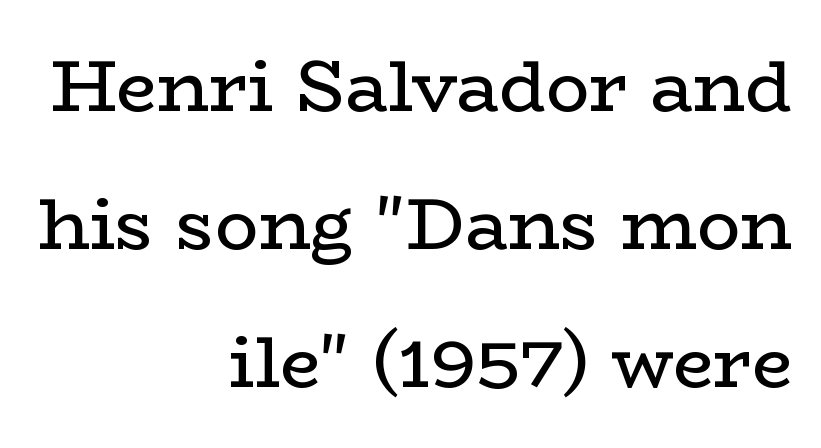
Q: Is the text bold? A: No.
Q: Is the text italic (slanted)? A: No, it is upright.
Q: Is the typeface a serif or a sans-serif typeface? A: Serif.
Q: Is the text underlined? A: No.
Q: How is the paragraph aligned? A: Right-aligned.
Q: Is the spacing between letters normal or unusually wide? A: Normal.
Q: Is the spacing between lines tight, normal or loose? A: Loose.
Q: Width (condensed, normal, or wide)? A: Wide.
Q: Stroke contrast? A: Low.
Q: x-height? A: Medium.
Q: Monospaced? A: No.
